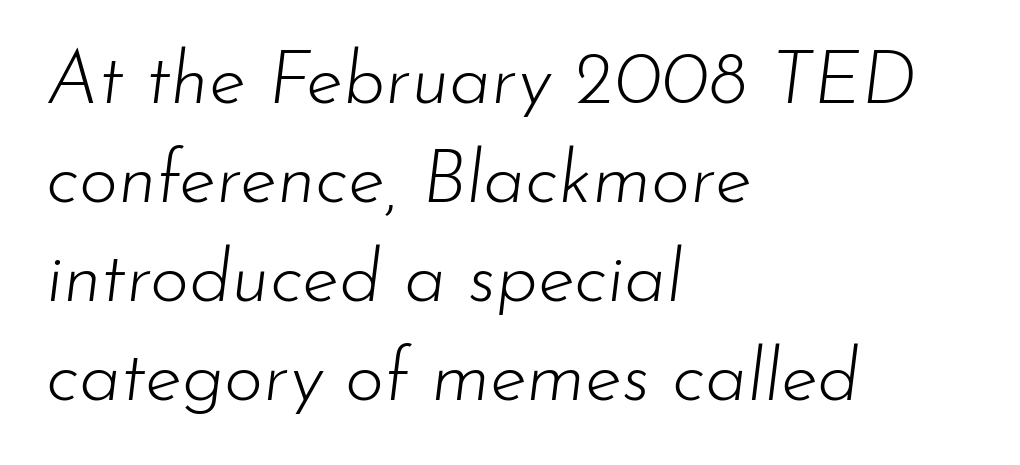
Counters stay open thanks to moderate or lighter strokes. You can tell it's italic because the verticals aren't actually vertical. Check the space under the baseline: it is left empty. Caption: standard tracking, unaltered. Spacing verdict: proportional, widths tailored to each character. A normal amount of white space separates one row of letters from the next.
